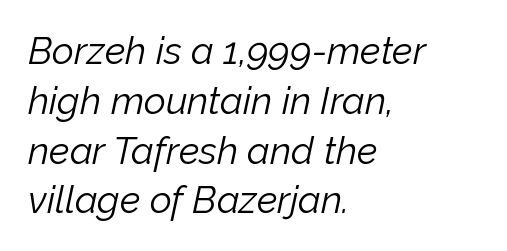
What stands out about the letter spacing? Nothing — it is the standard amount. The setting favours the left margin, as ordinary paragraphs usually do. Quick note: underline off. Is this a fixed-width face? No — the glyphs have proportional, varying widths. Is the stroke heavy? The answer is a plain regular-or-lighter.
